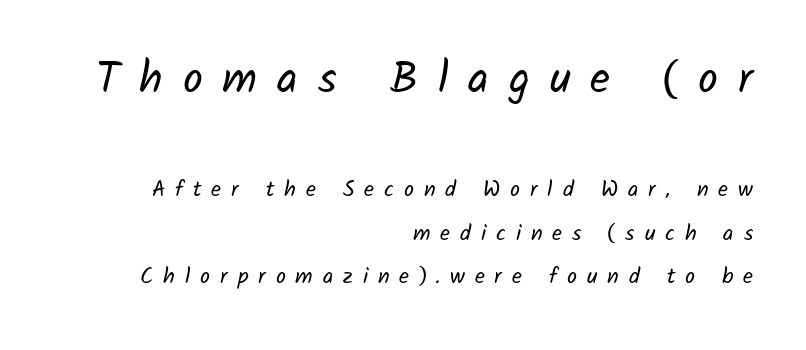
Q: Is the text bold? A: No.
Q: Is the typeface a serif or a sans-serif typeface? A: Sans-serif.
Q: Is the text underlined? A: No.
Q: How is the paragraph aligned? A: Right-aligned.
Q: Is the spacing between letters normal or unusually wide? A: Unusually wide.
Q: Is the spacing between lines tight, normal or loose? A: Loose.
Q: Which block of text is set in a larger size, the first (top) or the second (bottom)? A: The first (top) one.
Q: Width (condensed, normal, or wide)? A: Normal.
Q: Stroke contrast? A: Low.
Q: x-height? A: Medium.
Q: Monospaced? A: No.
